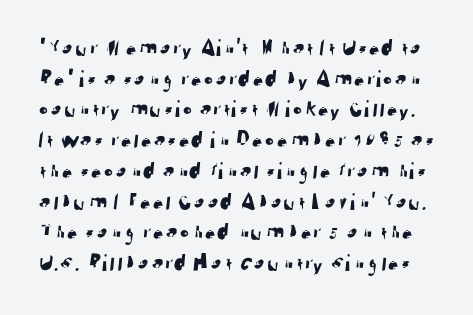
{"underline": "no", "line_spacing": "normal", "line_spacing_ratio": 1.28, "letter_spacing": "normal", "letter_spacing_em": 0.0, "glyph_px": 24}
